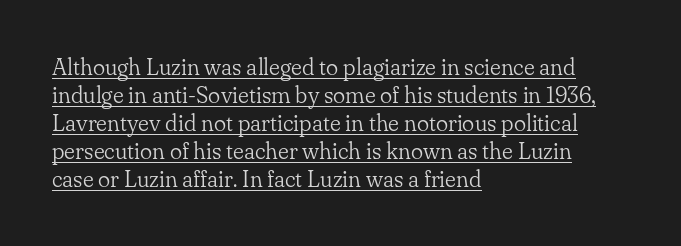
{"italic": "no", "bold": "no", "underline": "yes", "align": "left", "line_spacing_ratio": 1.22, "letter_spacing": "normal", "letter_spacing_em": 0.0, "glyph_px": 23}
